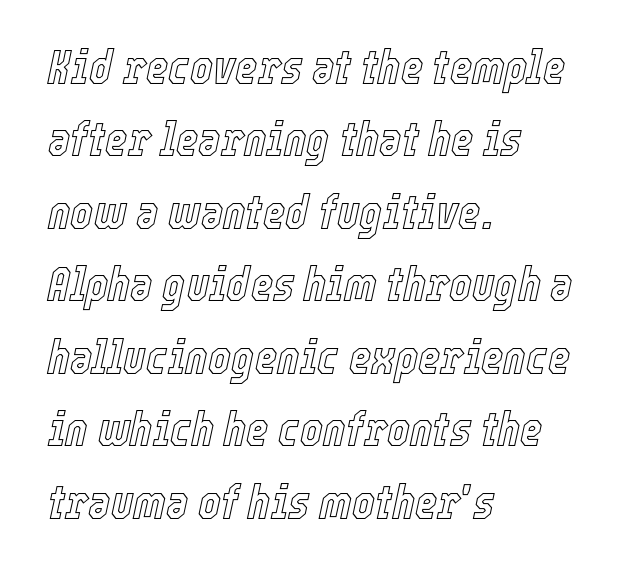
Q: Is the text italic (slanted)? A: Yes, it leans right by about 12 degrees.
Q: Is the text underlined? A: No.
Q: How is the paragraph aligned? A: Left-aligned.
Q: Is the spacing between letters normal or unusually wide? A: Normal.
Q: Is the spacing between lines tight, normal or loose? A: Normal.
Q: Width (condensed, normal, or wide)? A: Condensed.
Q: x-height? A: Medium.
Q: Monospaced? A: No.
